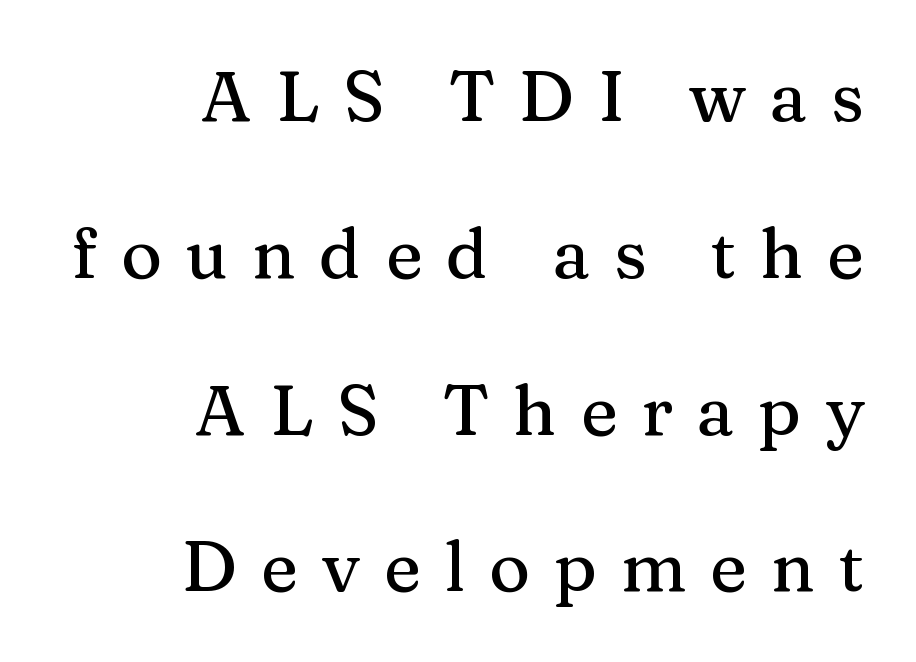
Q: Is the text italic (slanted)? A: No, it is upright.
Q: Is the typeface a serif or a sans-serif typeface? A: Serif.
Q: Is the text underlined? A: No.
Q: How is the paragraph aligned? A: Right-aligned.
Q: Is the spacing between letters normal or unusually wide? A: Unusually wide.
Q: Is the spacing between lines tight, normal or loose? A: Loose.
Q: Width (condensed, normal, or wide)? A: Normal.
Q: Stroke contrast? A: Medium.
Q: x-height? A: Medium.
Q: Monospaced? A: No.
